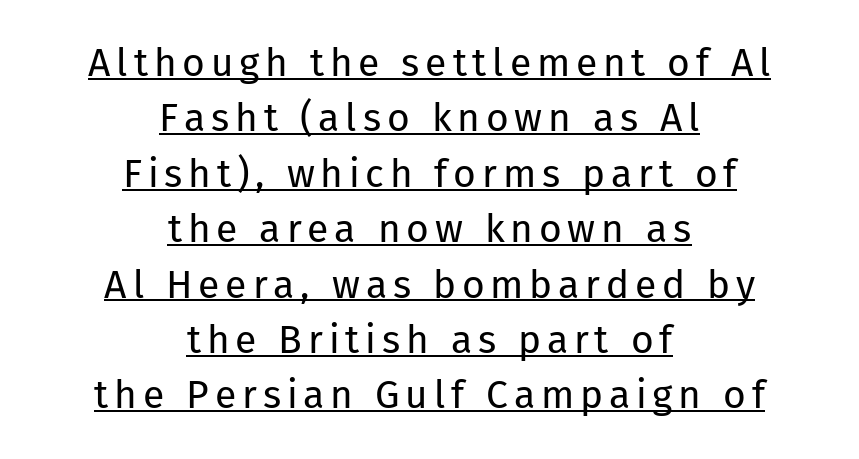
{"serif": "no", "italic": "no", "bold": "no", "weight": "regular", "width": "normal", "stroke_contrast": "low", "x_height": "medium", "monospaced": "no", "underline": "yes", "align": "center", "line_spacing": "normal", "line_spacing_ratio": 1.42, "glyph_px": 39}
